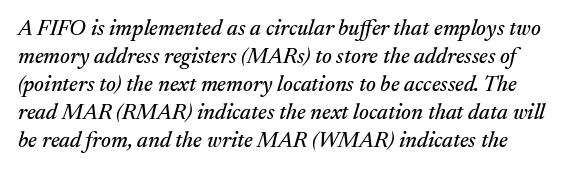
The type is set solid horizontally, with unmodified tracking. The area under the type is left untouched. Baseline-to-baseline distance is the conventional proportion of letter height. Italic: yes, the glyphs are oblique.
